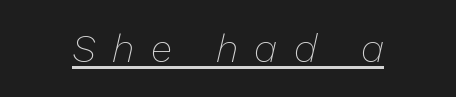
The image shows 39 px thin type, italic (leaning right); set unusually wide letter spacing (+0.42 em), underlined; low stroke contrast and a medium x-height.
